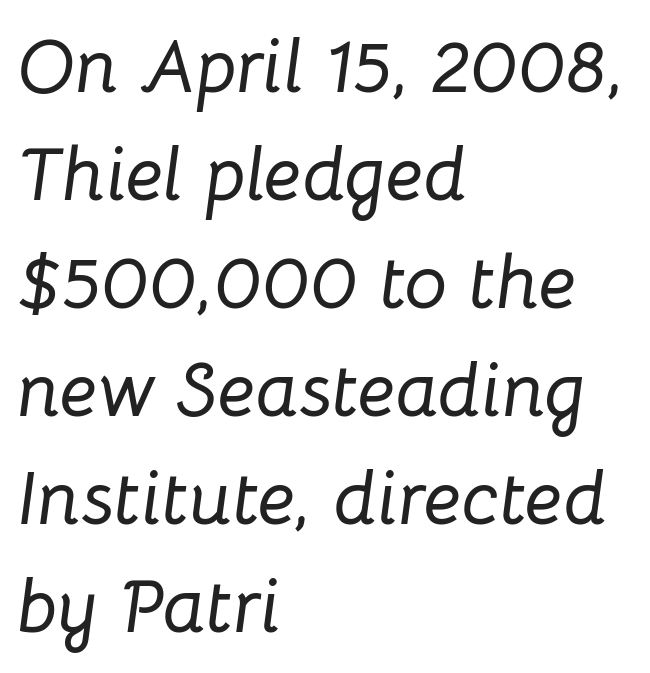
{"italic": "yes", "lean": "right", "slant_degrees": 8, "width": "normal", "stroke_contrast": "low", "x_height": "medium", "monospaced": "no", "underline": "no", "align": "left", "line_spacing": "normal", "line_spacing_ratio": 1.42, "letter_spacing": "normal", "letter_spacing_em": 0.0, "glyph_px": 76}
